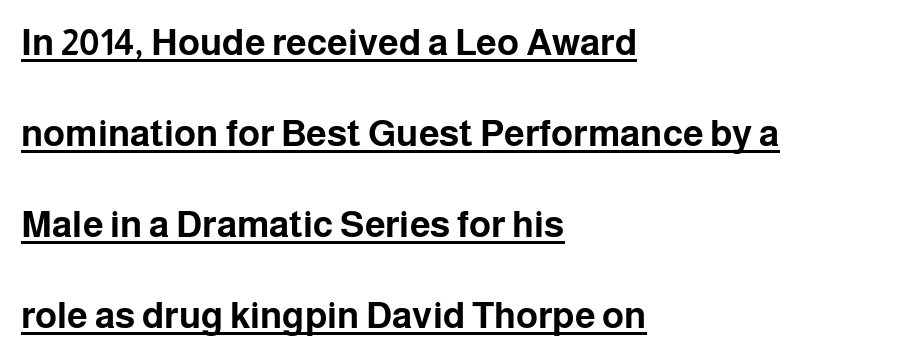
{"serif": "no", "italic": "no", "bold": "yes", "weight": "bold", "width": "normal", "stroke_contrast": "low", "x_height": "medium", "monospaced": "no", "underline": "yes", "align": "left", "line_spacing": "loose", "line_spacing_ratio": 2.46, "letter_spacing": "normal", "letter_spacing_em": 0.0, "glyph_px": 37}
